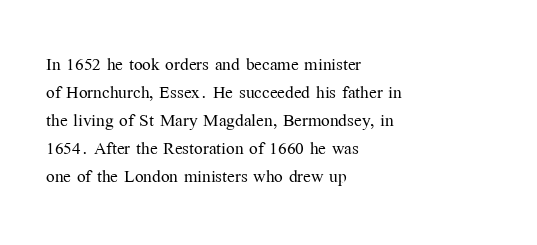
The image shows 23 px text type, upright; set left-aligned, line spacing 1.22x, normal letter spacing, not underlined.
